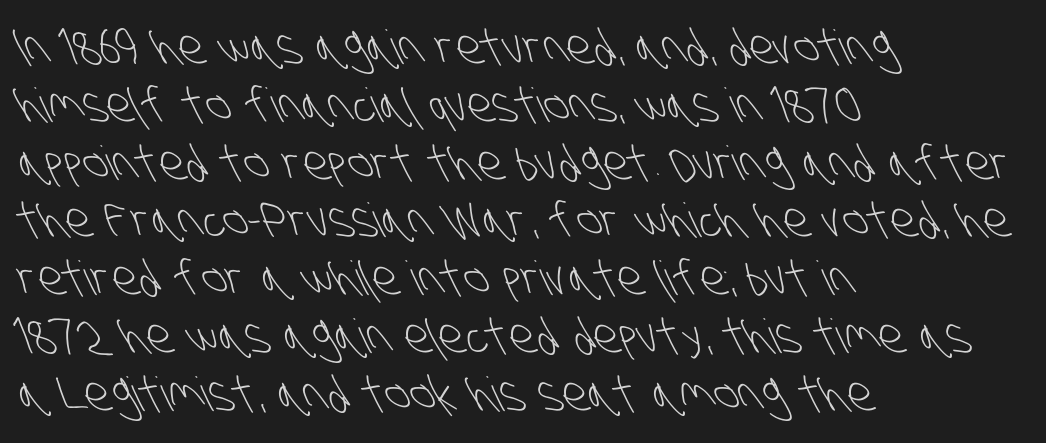
The passage shown is typed in a proportional face where columns would drift. You could call the tracking neutral — neither tight nor loose. Clear beneath every line of the passage. This rendering uses left alignment, leaving the right contour irregular. Are there feet on the stems? There aren't — it's a sans.
